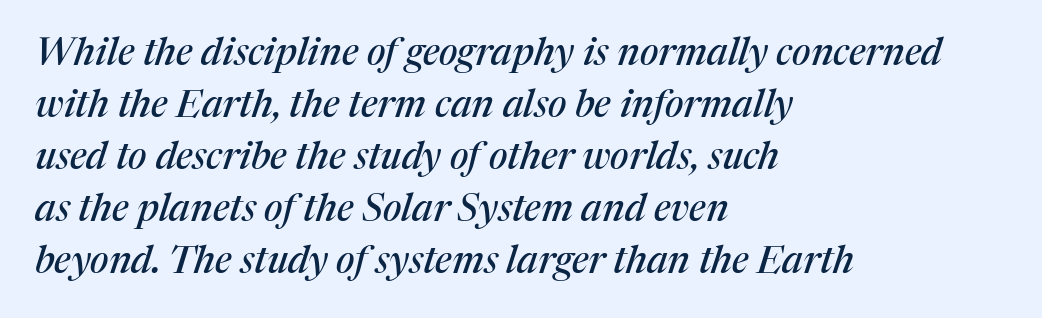
The designer went with a serif here, giving each stem small feet. Quick note: interline space is typical. Notice how the passage keeps a crisp vertical edge on the left only. Inter-character spacing is left at the font's built-in metrics. The words here are not underlined.
